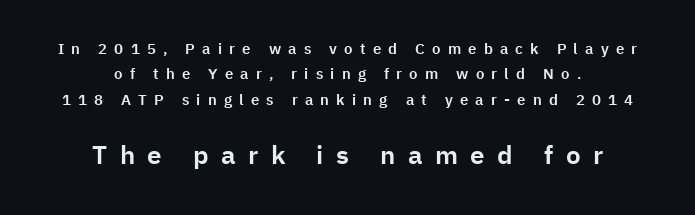
Q: Is the text italic (slanted)? A: No, it is upright.
Q: Is the text underlined? A: No.
Q: How is the paragraph aligned? A: Centered.
Q: Is the spacing between letters normal or unusually wide? A: Unusually wide.
Q: Is the spacing between lines tight, normal or loose? A: Normal.
Q: Which block of text is set in a larger size, the first (top) or the second (bottom)? A: The second (bottom) one.
